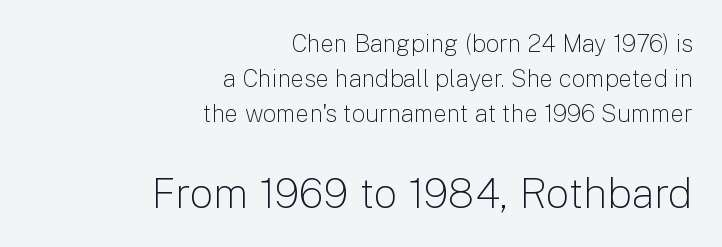
What stands out about the letter spacing? Nothing — it is the standard amount. No extra ink here — the face is not bold. Are there feet on the stems? There aren't — it's a sans. Italic? Not at all — the glyphs are vertical. Size hierarchy here favors the trailing block over the leading one. The space directly below the letters is spotless.
